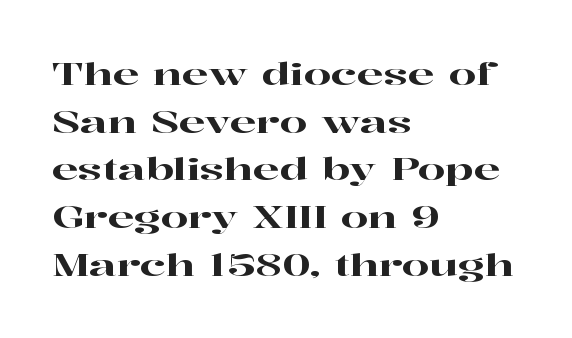
The rendering uses natural spacing where letterforms have individual widths. The typesetter chose a ragged-right arrangement here. A typesetter would mark this as roman, not italic. Any mark beneath the type? The region is blank.
